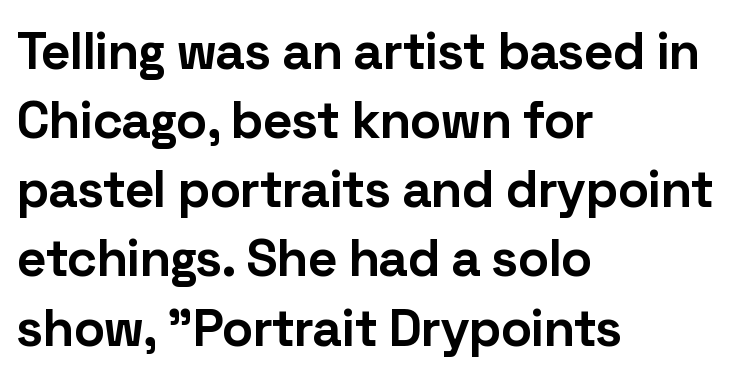
{"serif": "no", "italic": "no", "bold": "yes", "weight": "bold", "width": "normal", "stroke_contrast": "low", "x_height": "medium", "monospaced": "no", "underline": "no", "align": "left", "line_spacing": "normal", "line_spacing_ratio": 1.33, "letter_spacing": "normal", "letter_spacing_em": 0.0, "glyph_px": 52}
